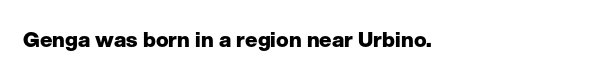
The image shows 21 px bold type, upright; set left-aligned, normal letter spacing, not underlined.
